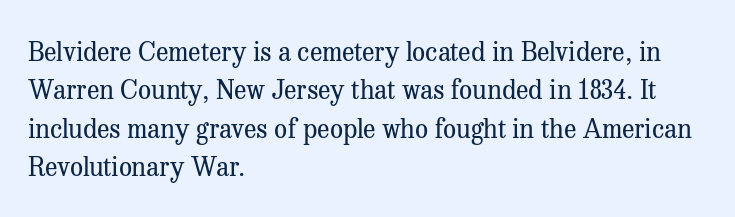
{"italic": "no", "bold": "no", "underline": "no", "align": "left", "line_spacing": "normal", "line_spacing_ratio": 1.48, "letter_spacing": "normal", "letter_spacing_em": 0.0, "glyph_px": 26}
